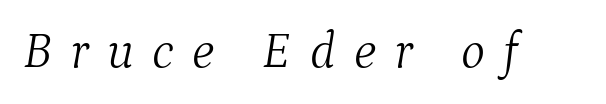
The image shows 51 px light serif type, italic (leaning right); set unusually wide letter spacing (+0.36 em), not underlined; medium stroke contrast and a medium x-height.
